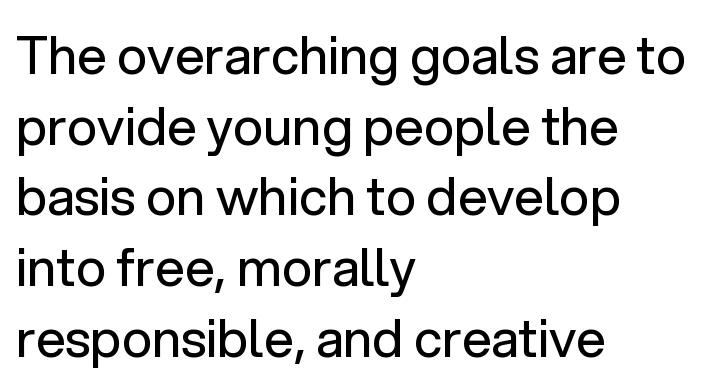
A typesetter would mark this as roman, not italic. Compared with a centered layout, this one pins lines to the left instead. Has an underline been added? It has not. Inter-character spacing is left at the font's built-in metrics.
